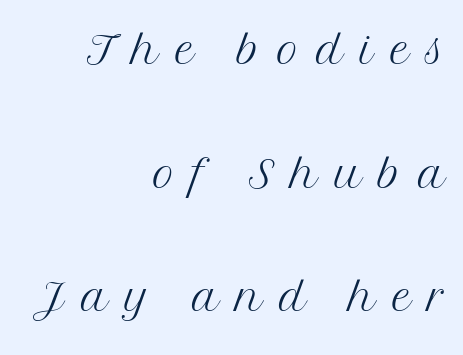
The image shows 60 px light serif type; set right-aligned, loose line spacing (2.06x), unusually wide letter spacing (+0.28 em), not underlined; medium stroke contrast and a medium x-height.
